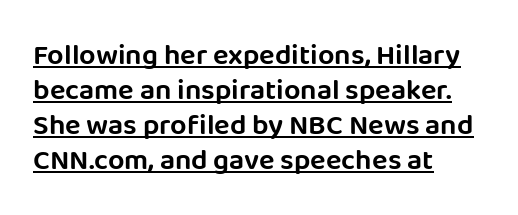
{"serif": "no", "italic": "no", "width": "normal", "stroke_contrast": "low", "x_height": "large", "monospaced": "no", "underline": "yes", "align": "left", "line_spacing_ratio": 1.21, "letter_spacing": "normal", "letter_spacing_em": 0.0, "glyph_px": 29}
